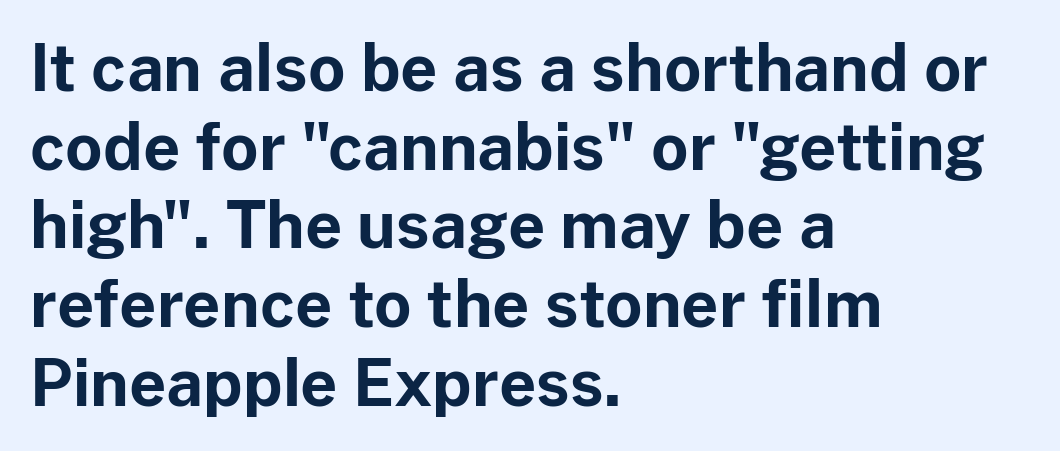
Do the characters align in a grid? No, the font is proportional. The letters stand upright; this is a roman face. Honestly, the letter spacing is just normal — you wouldn't notice it. These words are printed bold, with thick strokes throughout. The strip under each line holds only bare page. Each line starts at the same left margin while the right side varies.
